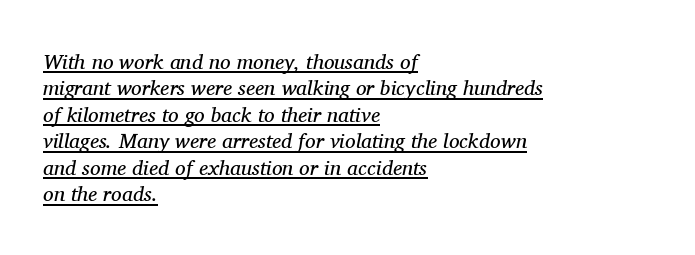
The image shows 21 px text type, italic (leaning right); set left-aligned, normal line spacing (1.26x), normal letter spacing, underlined.
